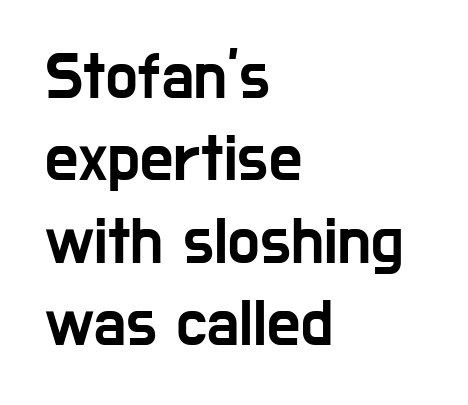
Q: Is the text italic (slanted)? A: No, it is upright.
Q: Is the typeface a serif or a sans-serif typeface? A: Sans-serif.
Q: Is the text underlined? A: No.
Q: How is the paragraph aligned? A: Left-aligned.
Q: Is the spacing between letters normal or unusually wide? A: Normal.
Q: Is the spacing between lines tight, normal or loose? A: Normal.
Q: Width (condensed, normal, or wide)? A: Condensed.
Q: Stroke contrast? A: Low.
Q: x-height? A: Medium.
Q: Monospaced? A: No.
